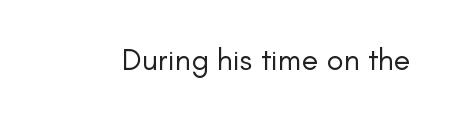
The image shows 31 px regular-weight sans-serif type, upright; set normal letter spacing, not underlined; low stroke contrast and a small x-height.
